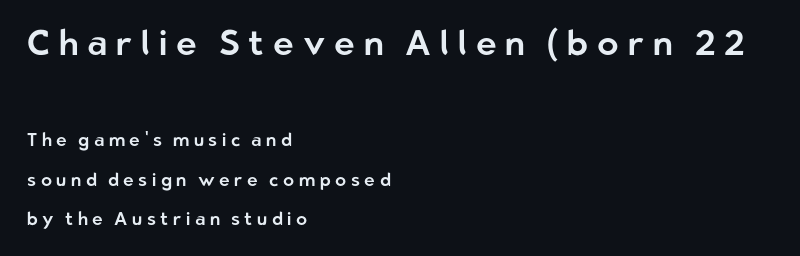
The typography opts for an upright posture over an oblique one. A typesetter would call this proportional, since set widths differ per character. The rag falls on the right side of this text block. Does the bottom block carry the larger type? No, the top block does. Nothing sits at the stroke ends, so this counts as sans-serif. If you measured baseline to baseline, you'd find a long distance.
